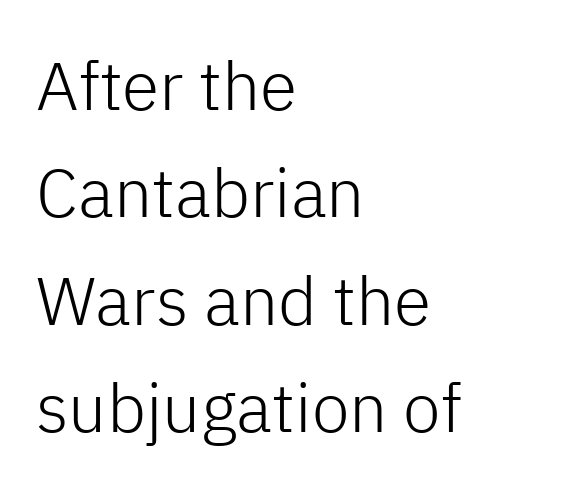
A student would call this left alignment; a typographer would say flush left, rag right. Tracking value appears to be zero — textbook default spacing. Letters rest on an invisible, unmarked baseline. Unbolded letterforms with no extra heft. The letters carry no serifs — their stems end cleanly without finishing strokes.
